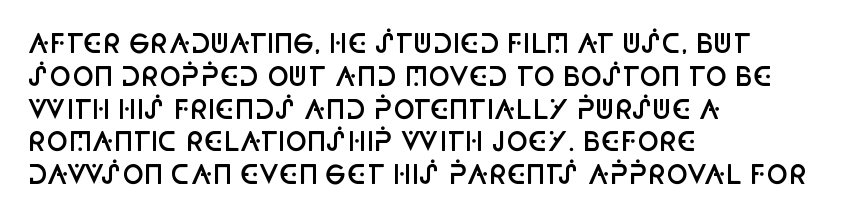
Q: Is the text bold? A: Semi-bold.
Q: Is the text italic (slanted)? A: No, it is upright.
Q: Is the text underlined? A: No.
Q: How is the paragraph aligned? A: Left-aligned.
Q: Is the spacing between letters normal or unusually wide? A: Normal.
Q: Is the spacing between lines tight, normal or loose? A: Normal.
